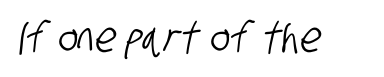
This rendering features lettering with no underline. The type is set solid horizontally, with unmodified tracking. Here the designer chose a conventional face with non-uniform glyph widths. I'd call this a sans setting — the letters go barefoot.
